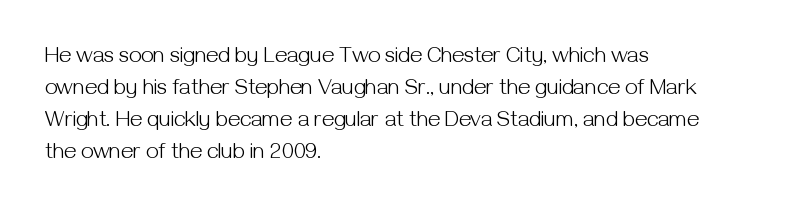
{"italic": "no", "bold": "no", "underline": "no", "align": "left", "line_spacing": "normal", "line_spacing_ratio": 1.46, "letter_spacing": "normal", "letter_spacing_em": 0.0, "glyph_px": 22}
